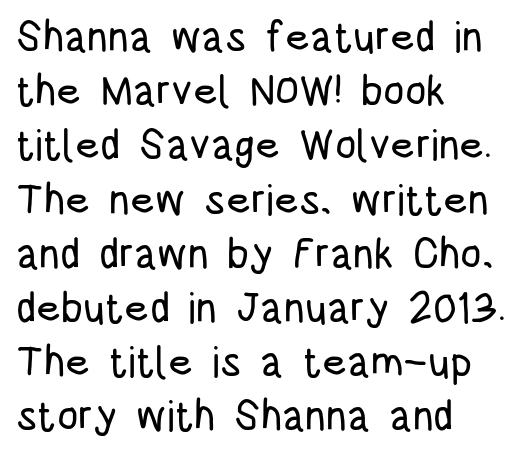
Q: Is the text italic (slanted)? A: No, it is upright.
Q: Is the typeface a serif or a sans-serif typeface? A: Sans-serif.
Q: Is the text underlined? A: No.
Q: How is the paragraph aligned? A: Left-aligned.
Q: Is the spacing between letters normal or unusually wide? A: Normal.
Q: Is the spacing between lines tight, normal or loose? A: Normal.
Q: Width (condensed, normal, or wide)? A: Condensed.
Q: Stroke contrast? A: Low.
Q: x-height? A: Large.
Q: Monospaced? A: No.
